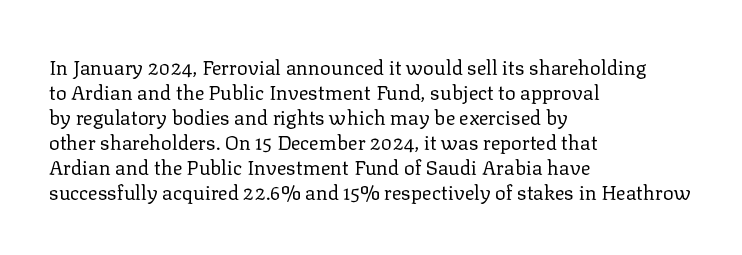
{"italic": "no", "bold": "no", "underline": "no", "align": "left", "line_spacing": "normal", "line_spacing_ratio": 1.25, "letter_spacing": "normal", "letter_spacing_em": 0.0, "glyph_px": 20}
